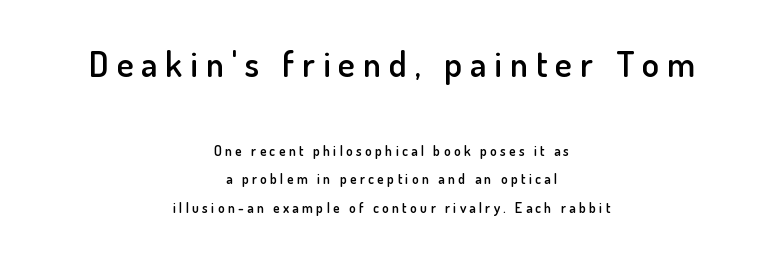
The space between consecutive lines is lavish. The strip under each line holds only bare page. These lines are rendered in a variable-pitch font. Each glyph is drawn with semibold strokes, heavier than normal yet not fully bold.
